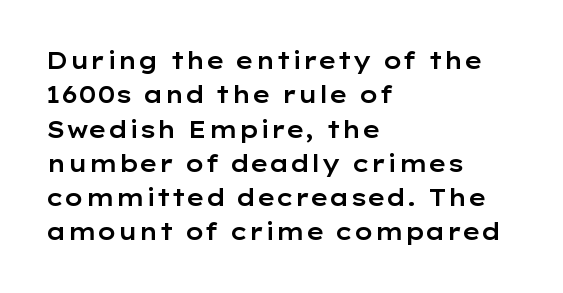
If you drew a ruler down the left edge, every line would touch it. Any mark beneath the type? The region is blank. Vertical spacing — default. It's the straight-up-and-down kind of type.
